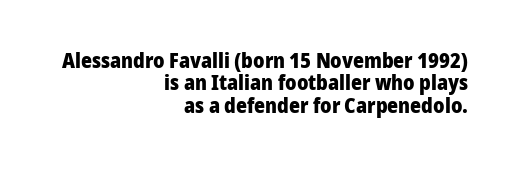
The image shows 21 px bold type, upright; set right-aligned, tight line spacing (1.07x), normal letter spacing, not underlined.
